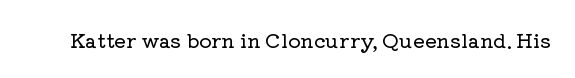
These lines keep a tight, regular rhythm from letter to letter. Unmarked baselines from the first word to the last. Italic: no, the glyphs are upright roman.
